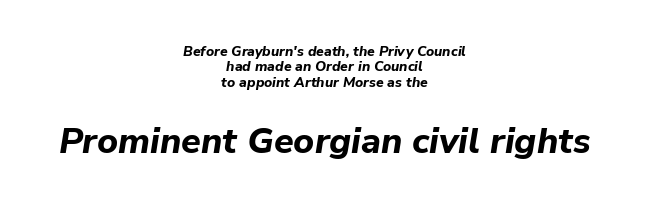
The image shows 36 px bold type, italic (leaning right); set centered, tight line spacing (1.09x), normal letter spacing, not underlined; the second (bottom) block is 2.57x larger; low stroke contrast and a medium x-height.
